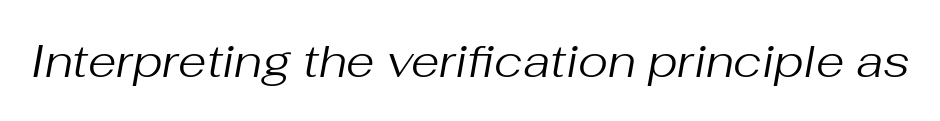
The glyphs look as if they've been sheared to an angle. These lines are rendered in a variable-pitch font. Bare-footed words on every line. There is no visible air inserted between adjacent glyphs. Summary of weight: not heavy and not bold.
